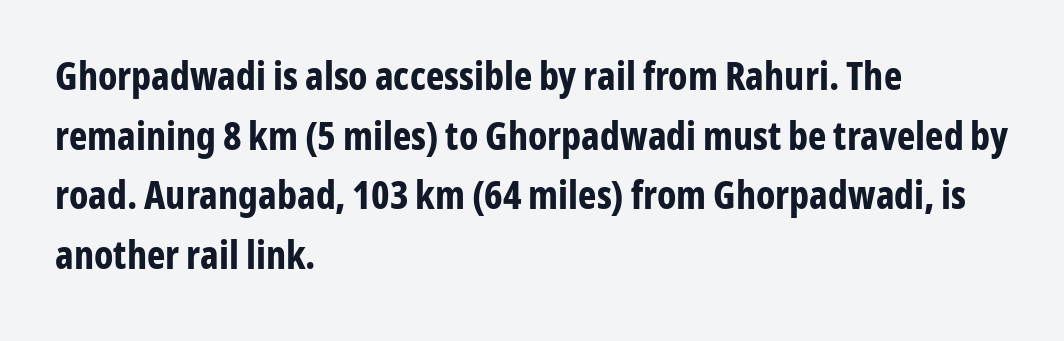
{"serif": "no", "italic": "no", "bold": "yes", "weight": "bold", "width": "condensed", "stroke_contrast": "low", "x_height": "medium", "monospaced": "no", "underline": "no", "align": "left", "line_spacing": "normal", "line_spacing_ratio": 1.53, "letter_spacing": "normal", "letter_spacing_em": 0.0, "glyph_px": 39}
